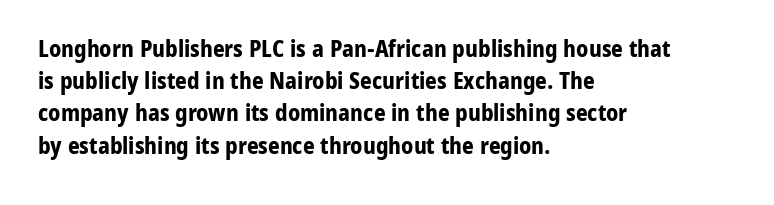
Q: Is the text bold? A: Yes.
Q: Is the text italic (slanted)? A: No, it is upright.
Q: Is the text underlined? A: No.
Q: How is the paragraph aligned? A: Left-aligned.
Q: Is the spacing between letters normal or unusually wide? A: Normal.
Q: Is the spacing between lines tight, normal or loose? A: Normal.
